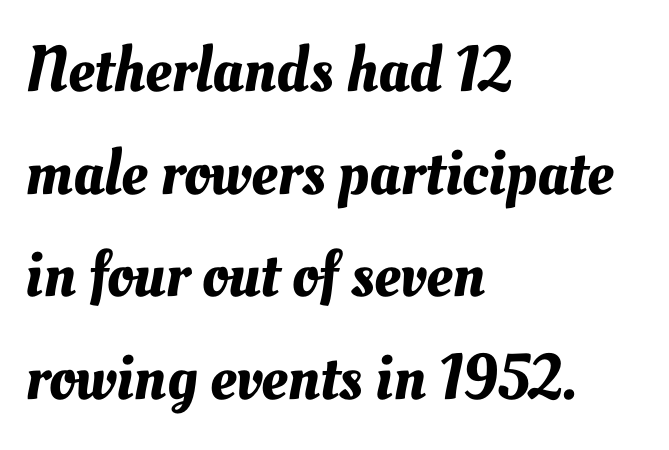
The image shows 65 px text type; set left-aligned, normal line spacing (1.58x), normal letter spacing, not underlined; medium stroke contrast and a small x-height.
